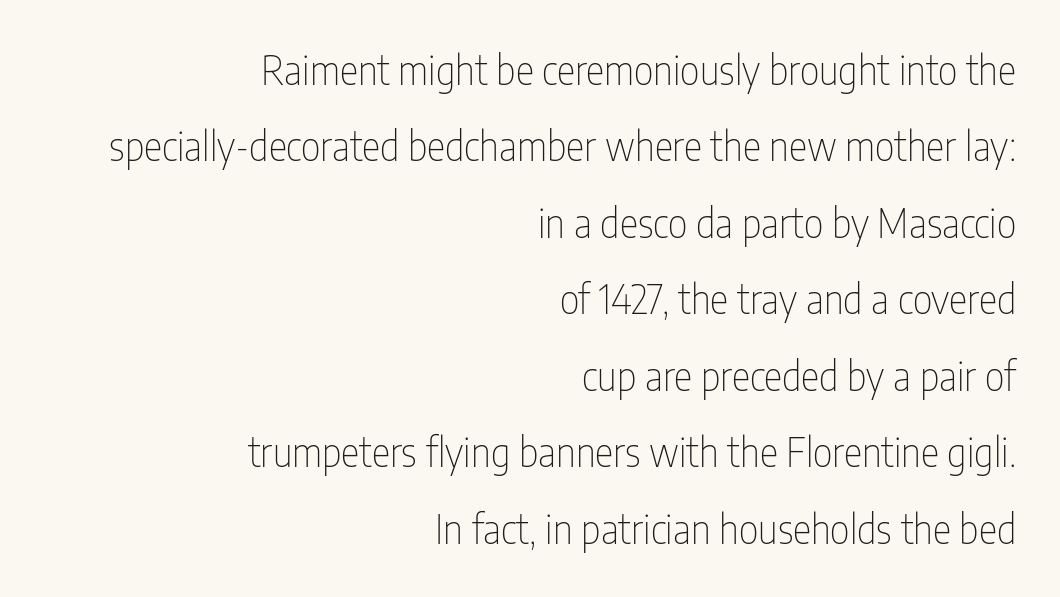
Q: Is the text bold? A: No.
Q: Is the text italic (slanted)? A: No, it is upright.
Q: Is the typeface a serif or a sans-serif typeface? A: Sans-serif.
Q: Is the text underlined? A: No.
Q: How is the paragraph aligned? A: Right-aligned.
Q: Is the spacing between letters normal or unusually wide? A: Normal.
Q: Is the spacing between lines tight, normal or loose? A: Loose.
Q: Width (condensed, normal, or wide)? A: Condensed.
Q: Stroke contrast? A: Low.
Q: x-height? A: Medium.
Q: Monospaced? A: No.
